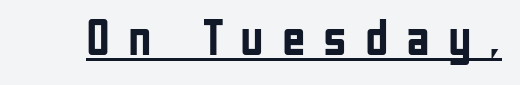
Q: Is the text bold? A: Yes.
Q: Is the text italic (slanted)? A: No, it is upright.
Q: Is the typeface a serif or a sans-serif typeface? A: Sans-serif.
Q: Is the text underlined? A: Yes.
Q: Is the spacing between letters normal or unusually wide? A: Unusually wide.
Q: Width (condensed, normal, or wide)? A: Condensed.
Q: Stroke contrast? A: Low.
Q: x-height? A: Medium.
Q: Monospaced? A: No.
